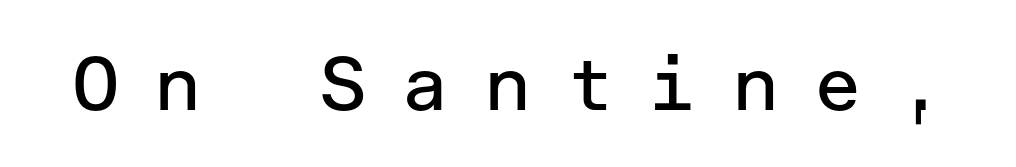
{"serif": "no", "italic": "no", "bold": "no", "weight": "regular", "width": "normal", "stroke_contrast": "low", "x_height": "medium", "underline": "no", "letter_spacing": "wide", "letter_spacing_em": 0.44, "glyph_px": 75}
